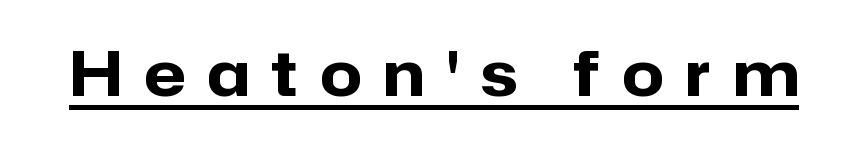
Q: Is the text bold? A: Yes.
Q: Is the text italic (slanted)? A: No, it is upright.
Q: Is the typeface a serif or a sans-serif typeface? A: Sans-serif.
Q: Is the text underlined? A: Yes.
Q: Is the spacing between letters normal or unusually wide? A: Unusually wide.
Q: Width (condensed, normal, or wide)? A: Normal.
Q: Stroke contrast? A: Low.
Q: x-height? A: Medium.
Q: Monospaced? A: No.
